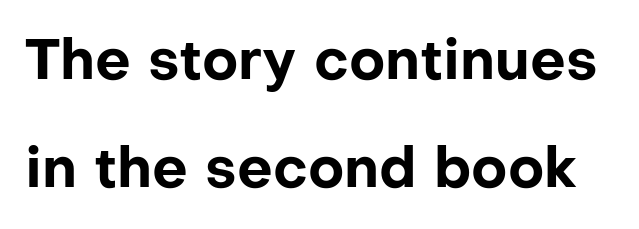
The typography opts for an upright posture over an oblique one. Stroke thickness is high; the sample reads as a true bold. Check where the strokes stop: nothing finishes them off — pure sans. Anything drawn beneath the words? Only blank space.
